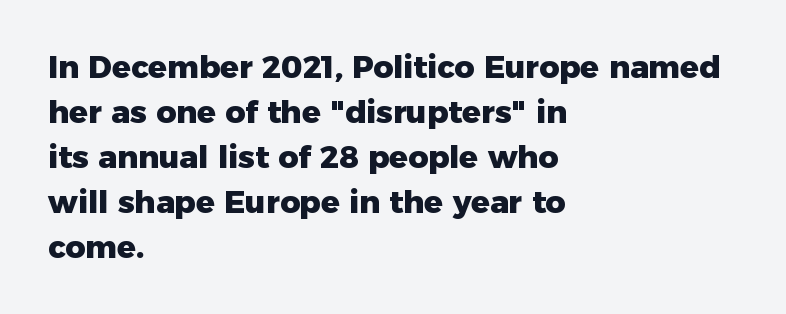
{"serif": "no", "italic": "no", "bold": "yes", "weight": "heavy", "width": "normal", "stroke_contrast": "low", "x_height": "medium", "monospaced": "no", "underline": "no", "align": "left", "line_spacing": "normal", "line_spacing_ratio": 1.45, "letter_spacing": "normal", "letter_spacing_em": 0.0, "glyph_px": 31}
